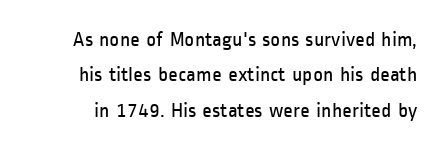
The image shows 21 px text type, upright; set normal line spacing (1.68x), normal letter spacing, not underlined.
